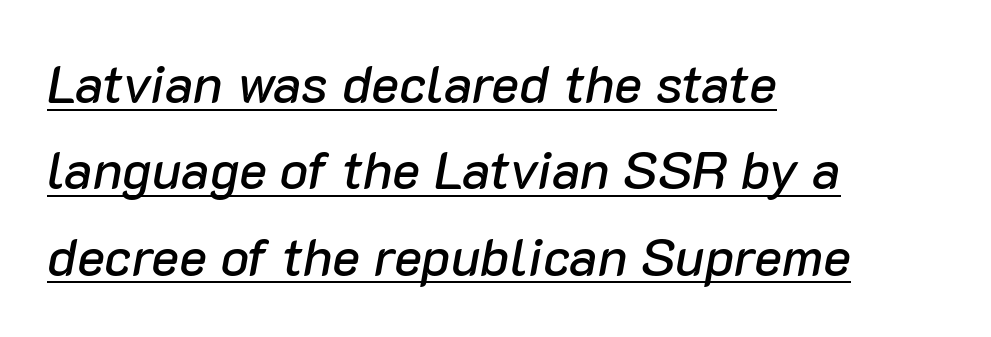
{"italic": "yes", "lean": "right", "slant_degrees": 10, "width": "normal", "stroke_contrast": "low", "x_height": "medium", "monospaced": "no", "underline": "yes", "align": "left", "line_spacing": "normal", "line_spacing_ratio": 1.63, "letter_spacing": "normal", "letter_spacing_em": 0.0, "glyph_px": 53}
